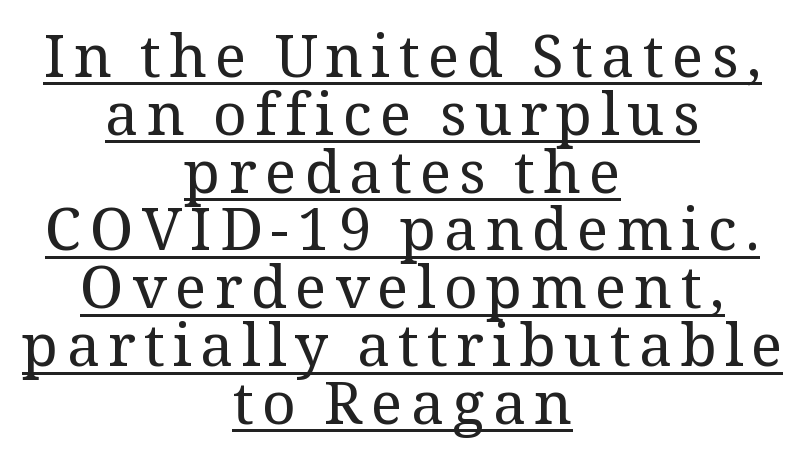
The image shows 59 px regular-weight serif type, upright; set centered, tight line spacing (0.98x), underlined; medium stroke contrast and a medium x-height.
